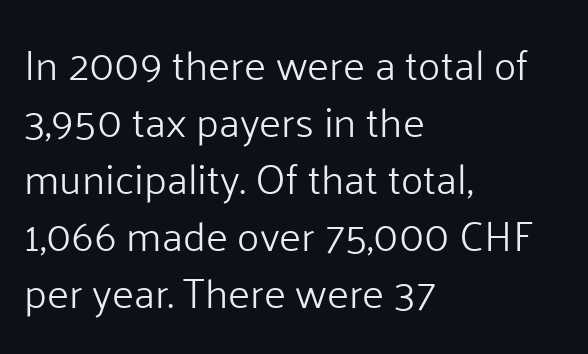
The image shows 42 px light sans-serif type, upright; set left-aligned, normal line spacing (1.36x), normal letter spacing, not underlined; low stroke contrast and a medium x-height.
